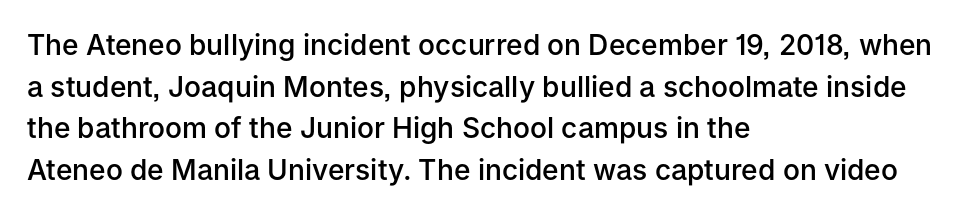
Is the type bold? Partly — it's a semibold, heavier than regular but not fully bold. Glance below the letters and you will spot only blank space. These lines keep a tight, regular rhythm from letter to letter. Do the characters align in a grid? No, the font is proportional. Observe the absence of serifs on each vertical stroke in this sample.
